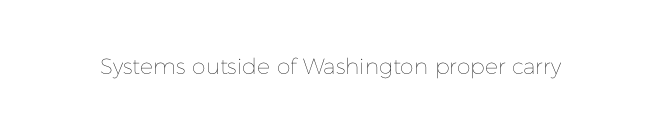
The space directly below the letters is spotless. Quick note: not italic, upright. The line texture is even and compact thanks to regular tracking. These glyphs show unthickened strokes, regular width or finer.
